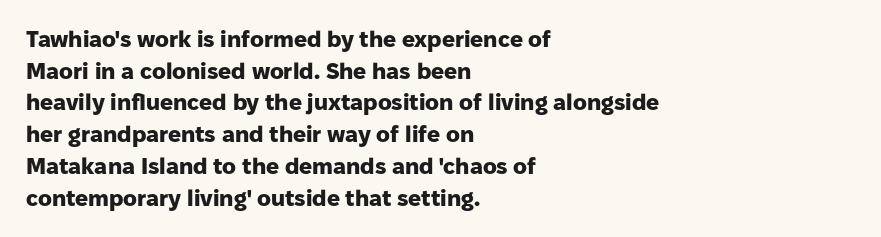
Q: Is the text bold? A: Yes.
Q: Is the text italic (slanted)? A: No, it is upright.
Q: Is the text underlined? A: No.
Q: How is the paragraph aligned? A: Left-aligned.
Q: Is the spacing between letters normal or unusually wide? A: Normal.
Q: Is the spacing between lines tight, normal or loose? A: Normal.
